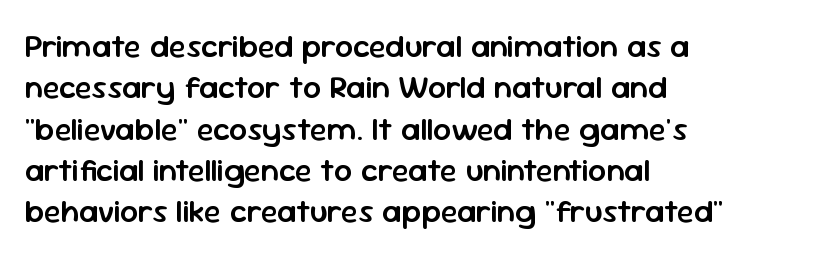
Q: Is the text bold? A: Semi-bold.
Q: Is the text italic (slanted)? A: No, it is upright.
Q: Is the typeface a serif or a sans-serif typeface? A: Sans-serif.
Q: Is the text underlined? A: No.
Q: How is the paragraph aligned? A: Left-aligned.
Q: Is the spacing between letters normal or unusually wide? A: Normal.
Q: Is the spacing between lines tight, normal or loose? A: Normal.
Q: Width (condensed, normal, or wide)? A: Normal.
Q: Stroke contrast? A: Low.
Q: x-height? A: Medium.
Q: Monospaced? A: No.
